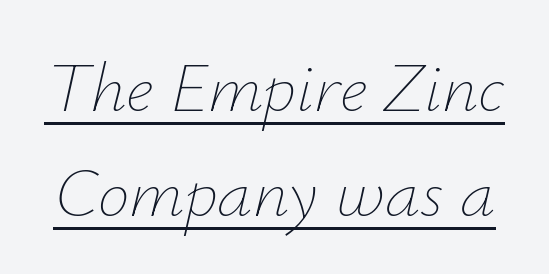
This sample has the flowing, uneven cadence of proportional lettering. On a weight scale, this lands at 450 or below. A rule runs beneath these lines of type. The horizontal fit of the characters is conventional and even.
